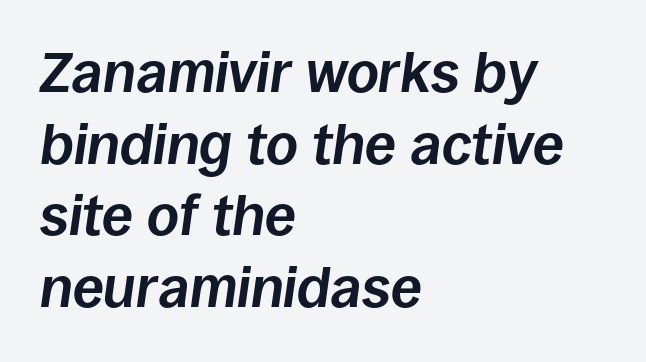
The image shows 56 px bold type, italic (leaning right); set left-aligned, normal line spacing (1.28x), normal letter spacing, not underlined; low stroke contrast and a large x-height.
